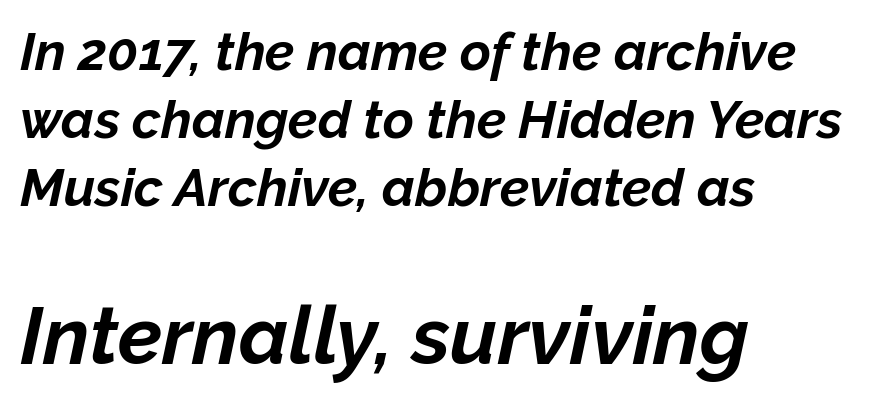
{"italic": "yes", "lean": "right", "slant_degrees": 12, "bold": "yes", "weight": "bold", "width": "normal", "stroke_contrast": "low", "x_height": "medium", "monospaced": "no", "underline": "no", "align": "left", "line_spacing": "normal", "line_spacing_ratio": 1.28, "letter_spacing": "normal", "letter_spacing_em": 0.0, "larger_block": "second", "size_ratio": 1.51, "glyph_px": 80}
